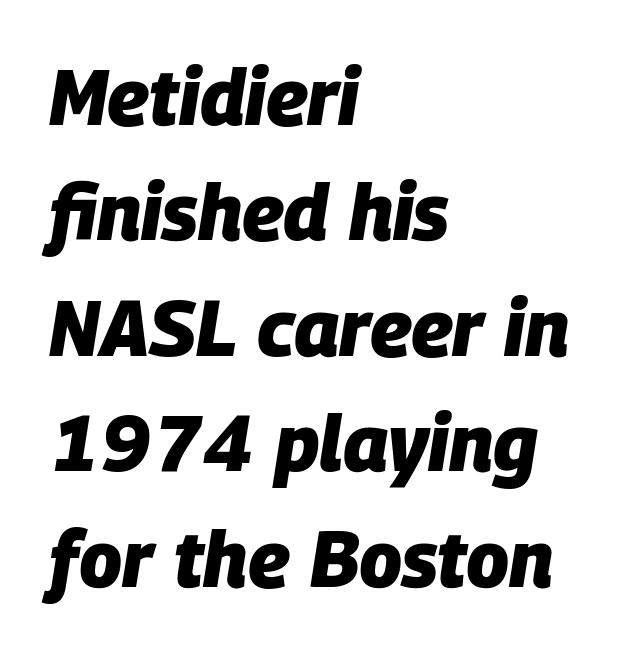
A normal amount of white space separates one row of letters from the next. Layout note: lines flush left. Varying glyph widths throughout — classic text-font behaviour. The glyphs look as if they've been sheared to an angle. The words here are not underlined.
